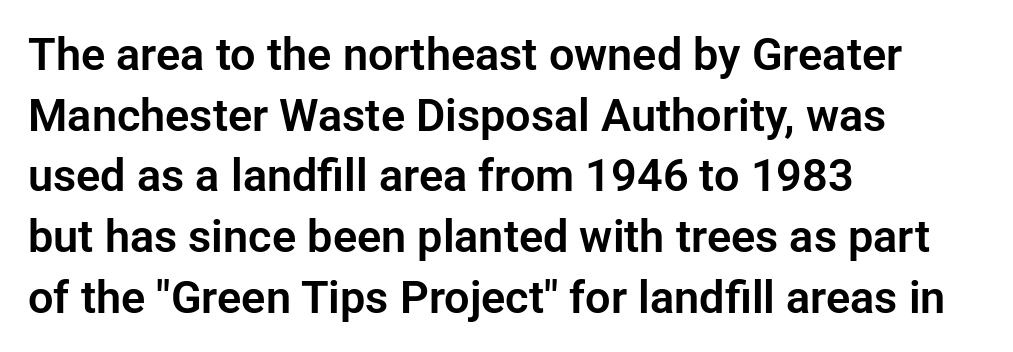
The space directly below the letters is spotless. Each line starts at the same left margin while the right side varies. Designer's note — italics off, roman on. The rendering uses natural spacing where letterforms have individual widths. Short note: letters normally spaced.
